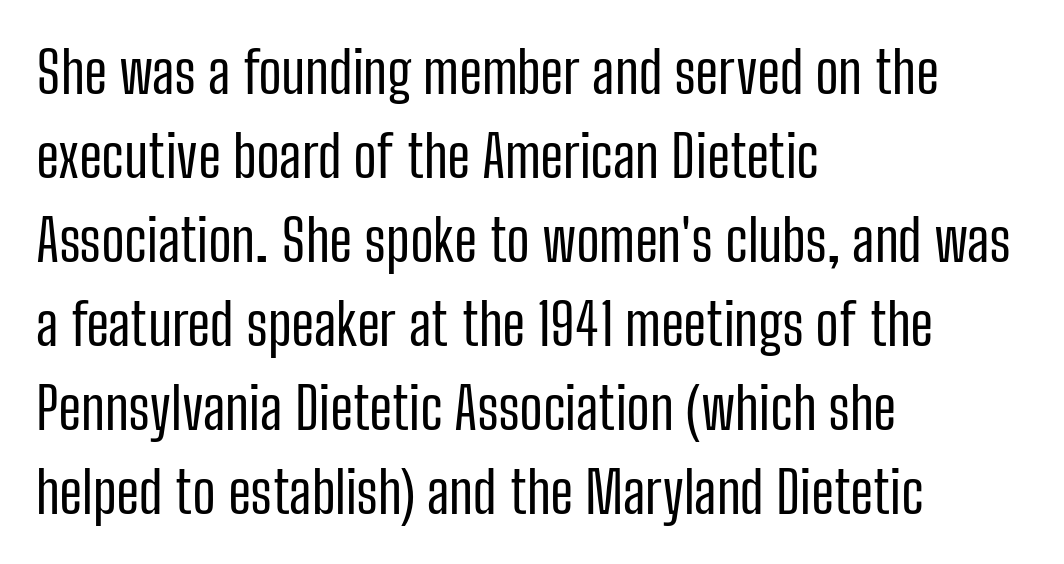
Stems here are at most as thick as an everyday book face. Typeset ragged right — the left edge is the straight one. The typeface chosen for these lines omits serifs. Upright lettering throughout. Looks like regular typesetting: each glyph gets only the width it needs. Any mark beneath the type? The region is blank.
